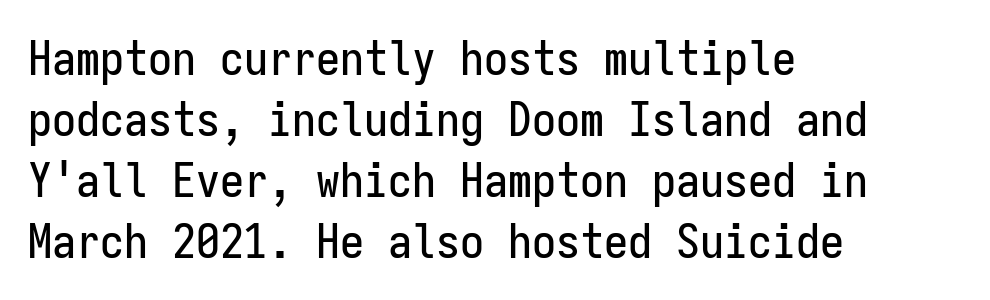
One-word summary of the alignment: left. Standard letterfit; no display-style spreading of the glyphs. The letters stand upright; this is a roman face. Font category for this specimen: sans-serif.
